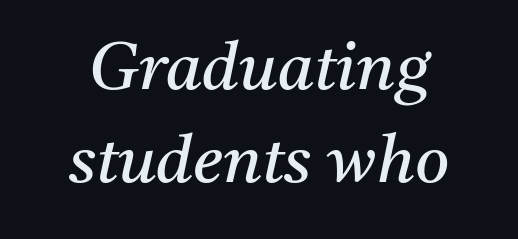
On a weight scale, this lands at 450 or below. These lines were composed using italics. Horizontal bands of white between lines are of average thickness. No extra tracking has been applied to these lines. The rendering uses natural spacing where letterforms have individual widths. These lines are composed in type with serifs.
